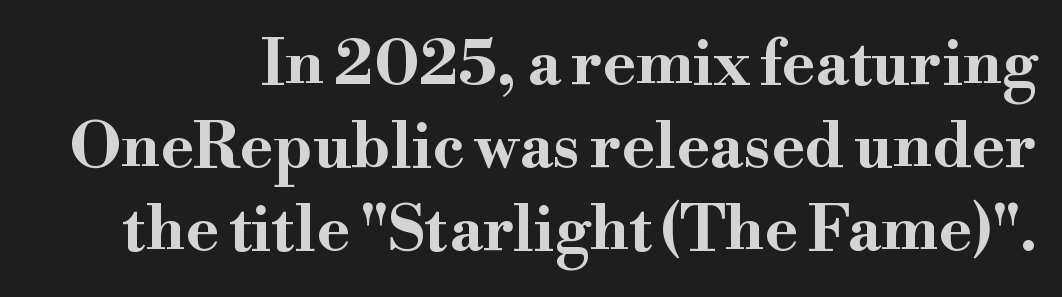
{"serif": "yes", "italic": "no", "bold": "yes", "weight": "bold", "width": "wide", "stroke_contrast": "high", "x_height": "small", "monospaced": "no", "underline": "no", "align": "right", "line_spacing": "normal", "line_spacing_ratio": 1.32, "letter_spacing": "normal", "letter_spacing_em": 0.0, "glyph_px": 63}
